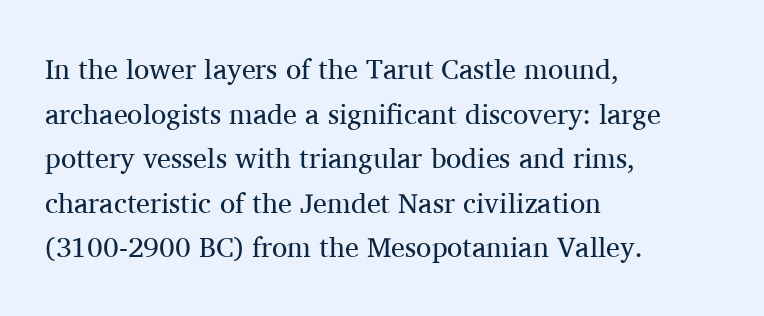
This sample uses an upright cut, with every glyph sitting square on the baseline. Spacing between characters is what you'd get straight out of the box. Note: serifs present on the glyphs. Each letter keeps its own natural width here, so spacing adapts to shape. The line-height multiplier appears to be the usual default. Words float on clear page, feet unadorned.
